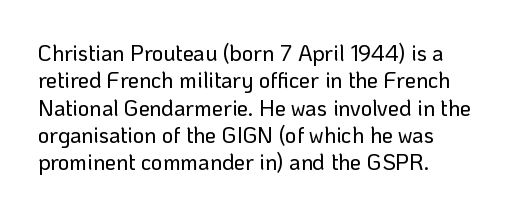
The image shows 22 px text type, upright; set left-aligned, line spacing 1.24x, normal letter spacing, not underlined.
